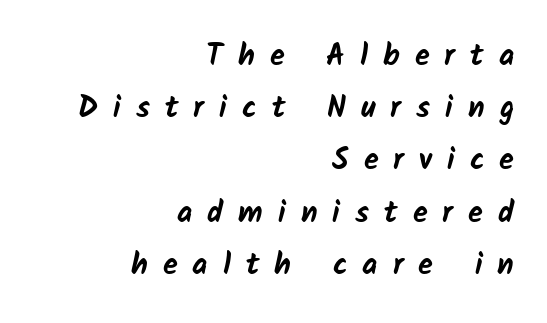
{"serif": "no", "bold": "yes", "weight": "bold", "width": "normal", "stroke_contrast": "low", "x_height": "medium", "monospaced": "no", "underline": "no", "align": "right", "line_spacing_ratio": 1.74, "letter_spacing": "wide", "letter_spacing_em": 0.5, "glyph_px": 30}
